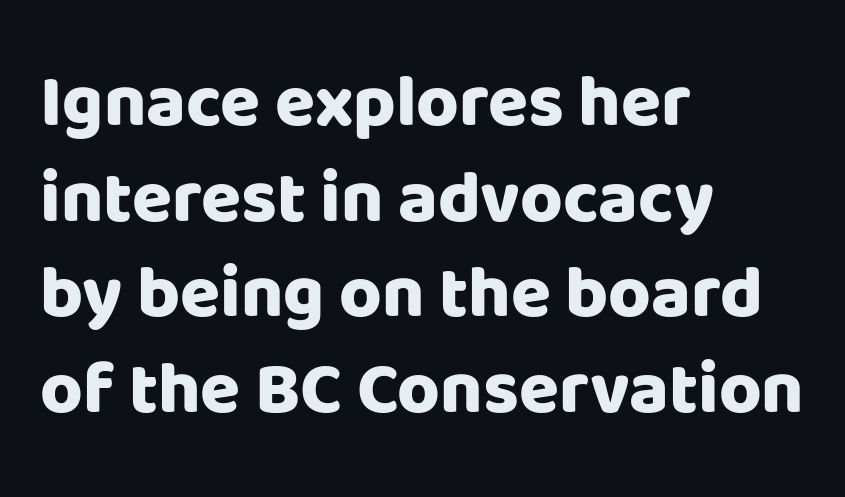
Q: Is the text bold? A: Yes.
Q: Is the text italic (slanted)? A: No, it is upright.
Q: Is the typeface a serif or a sans-serif typeface? A: Sans-serif.
Q: Is the text underlined? A: No.
Q: How is the paragraph aligned? A: Left-aligned.
Q: Is the spacing between letters normal or unusually wide? A: Normal.
Q: Is the spacing between lines tight, normal or loose? A: Normal.
Q: Width (condensed, normal, or wide)? A: Normal.
Q: Stroke contrast? A: Low.
Q: x-height? A: Large.
Q: Monospaced? A: No.
